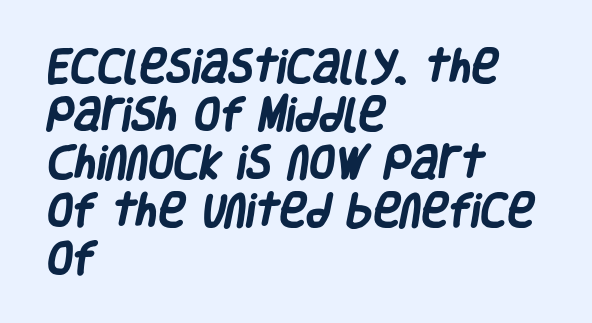
The image shows 37 px heavy, condensed sans-serif type; set left-aligned, normal line spacing (1.3x), normal letter spacing, not underlined; low stroke contrast and a large x-height.
